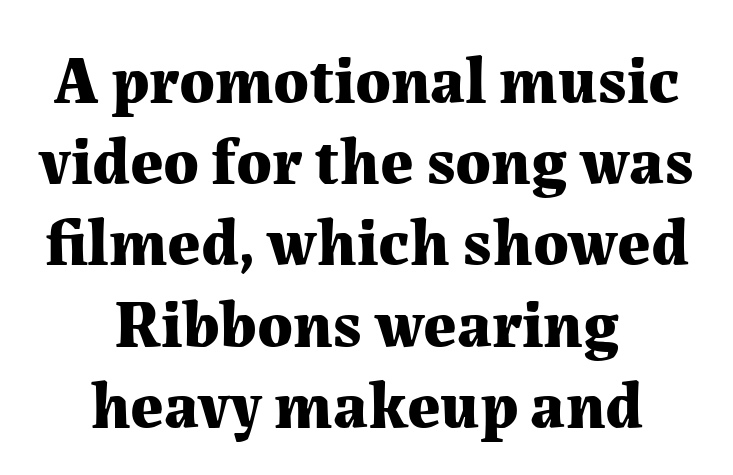
Pretty heavy lettering here — definitely bold. Ordinary non-slanted type is in use. The characters display serif detailing at their extremities. A clean baseline with only descenders dipping below it.
